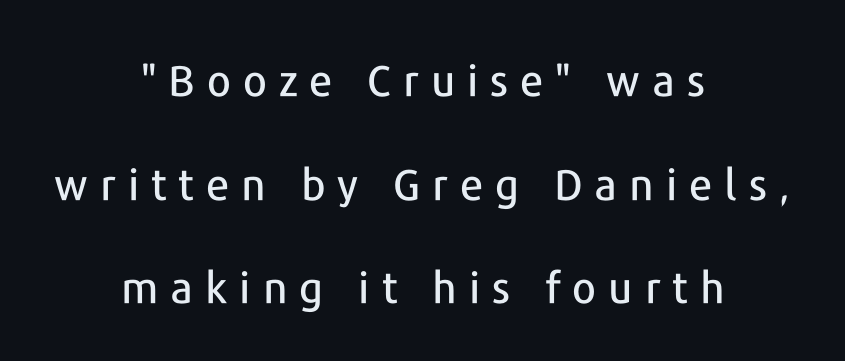
{"serif": "no", "italic": "no", "width": "normal", "stroke_contrast": "low", "x_height": "medium", "monospaced": "no", "underline": "no", "align": "center", "line_spacing": "loose", "line_spacing_ratio": 2.41, "letter_spacing": "wide", "letter_spacing_em": 0.28, "glyph_px": 43}
